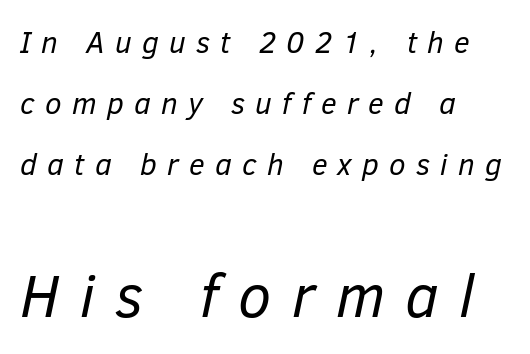
Regarding leading, the lines here are spaced well apart. The text carries the slant typical of an italic or oblique font. Every row of glyphs begins at an identical x-position on the left. Loose tracking; the words dissolve into strings of separated letters. The rendering uses natural spacing where letterforms have individual widths.
